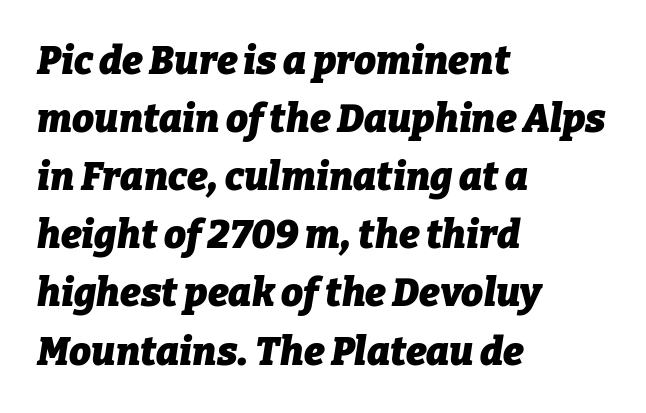
The image shows 39 px heavy type, italic (leaning right); set left-aligned, normal line spacing (1.49x), normal letter spacing, not underlined; low stroke contrast and a medium x-height.
